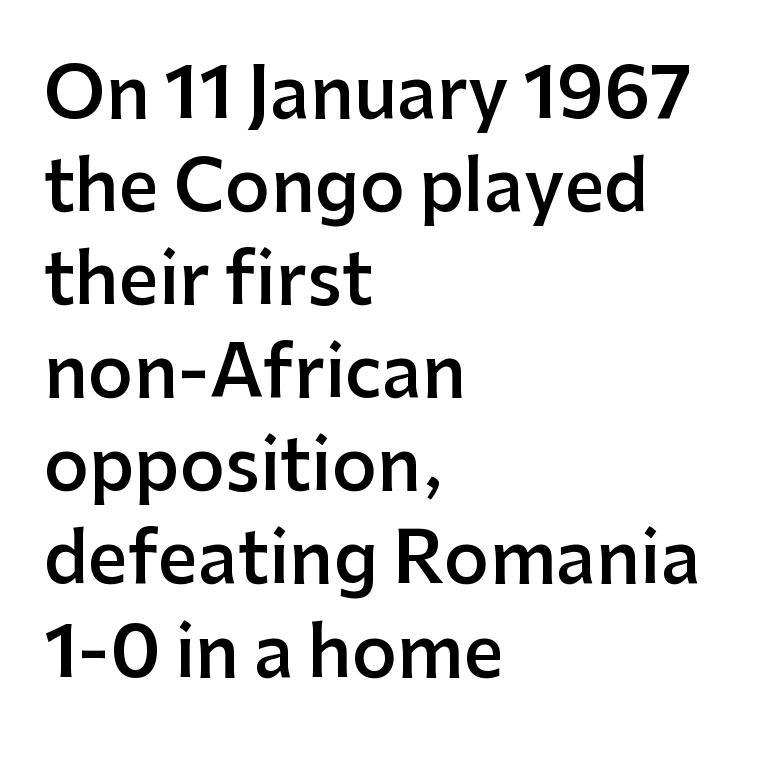
Decoration check: the copy has no underline. Characters remain perfectly vertical along every line. Note: no serifs on the glyphs. The rendering uses natural spacing where letterforms have individual widths. As a designer I'd log this as weight 600, semibold.
